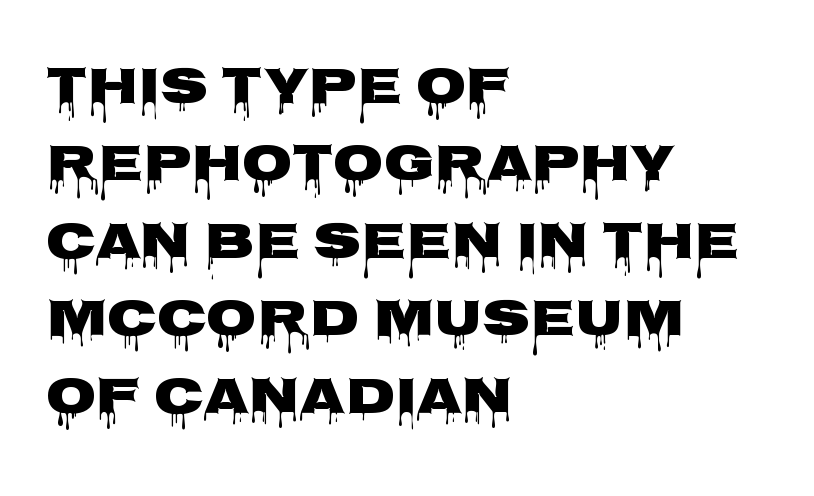
Q: Is the text bold? A: Yes.
Q: Is the text italic (slanted)? A: No, it is upright.
Q: Is the typeface a serif or a sans-serif typeface? A: Sans-serif.
Q: Is the text underlined? A: No.
Q: How is the paragraph aligned? A: Left-aligned.
Q: Is the spacing between letters normal or unusually wide? A: Normal.
Q: Is the spacing between lines tight, normal or loose? A: Normal.
Q: Width (condensed, normal, or wide)? A: Wide.
Q: Stroke contrast? A: Low.
Q: x-height? A: Large.
Q: Monospaced? A: No.
